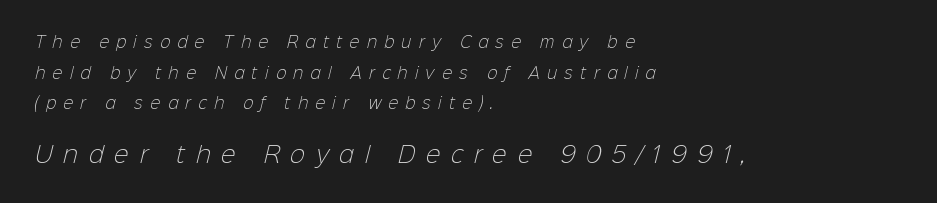
{"bold": "no", "underline": "no", "align": "left", "line_spacing": "loose", "line_spacing_ratio": 2.05, "letter_spacing": "wide", "letter_spacing_em": 0.49, "larger_block": "second", "size_ratio": 1.47, "glyph_px": 22}
